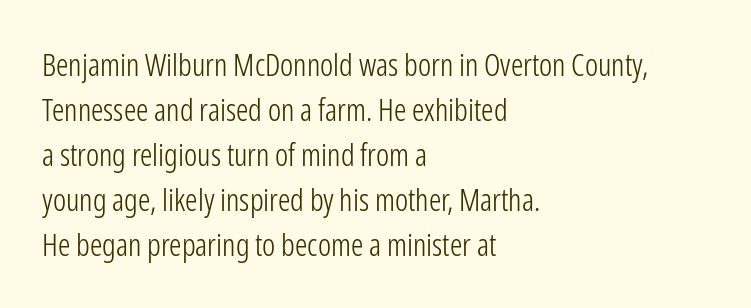
The image shows 31 px light, condensed sans-serif type, upright; set left-aligned, normal line spacing (1.45x), normal letter spacing, not underlined; low stroke contrast and a medium x-height.
